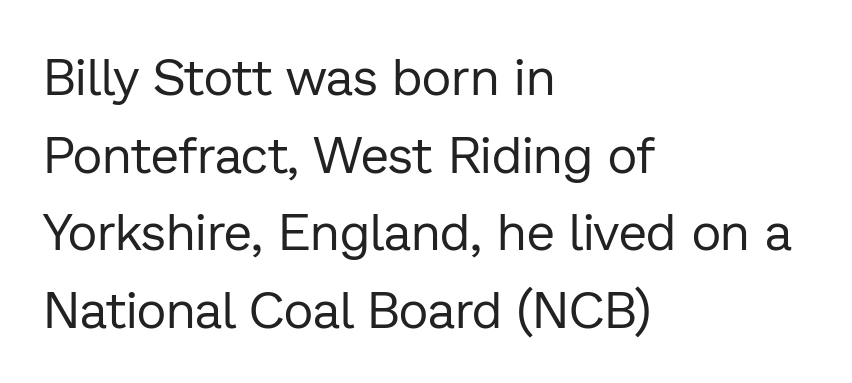
{"serif": "no", "italic": "no", "bold": "no", "weight": "regular", "width": "normal", "stroke_contrast": "low", "x_height": "medium", "monospaced": "no", "underline": "no", "align": "left", "line_spacing": "normal", "line_spacing_ratio": 1.52, "letter_spacing": "normal", "letter_spacing_em": 0.0, "glyph_px": 51}
